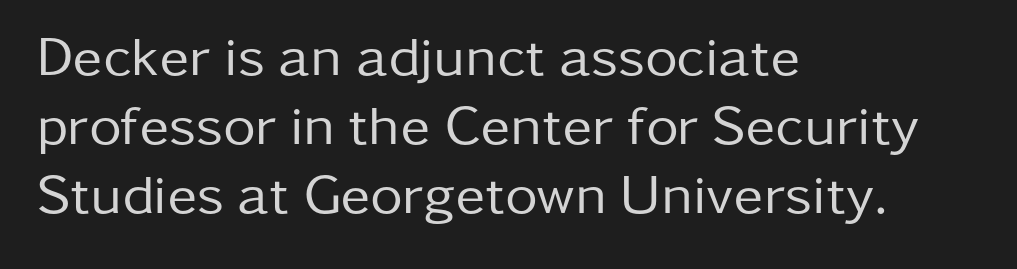
The image shows 56 px regular-weight sans-serif type, upright; set left-aligned, line spacing 1.23x, normal letter spacing, not underlined; low stroke contrast and a medium x-height.
